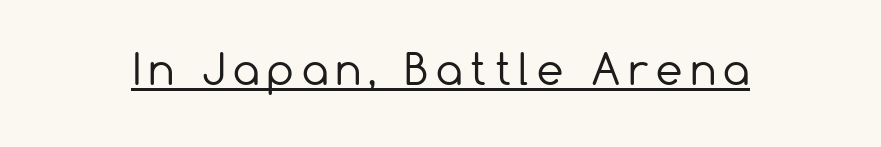
The image shows 42 px regular-weight sans-serif type, upright; set underlined; low stroke contrast and a medium x-height.
